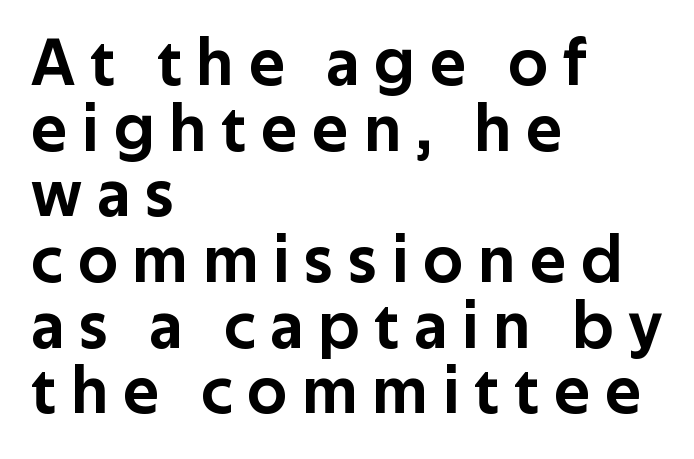
{"serif": "no", "italic": "no", "width": "normal", "stroke_contrast": "low", "x_height": "medium", "monospaced": "no", "underline": "no", "align": "left", "line_spacing": "tight", "line_spacing_ratio": 0.98, "letter_spacing": "wide", "letter_spacing_em": 0.23, "glyph_px": 67}
